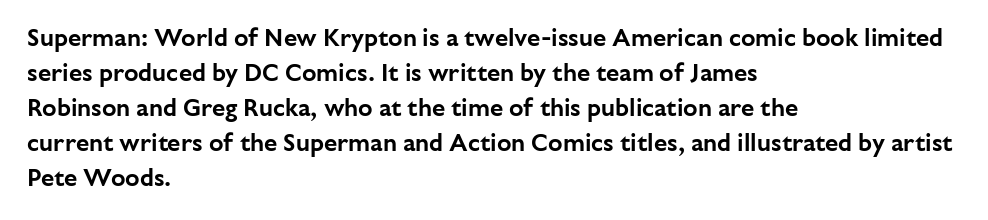
The image shows 24 px text type, upright; set left-aligned, normal line spacing (1.46x), normal letter spacing, not underlined.
